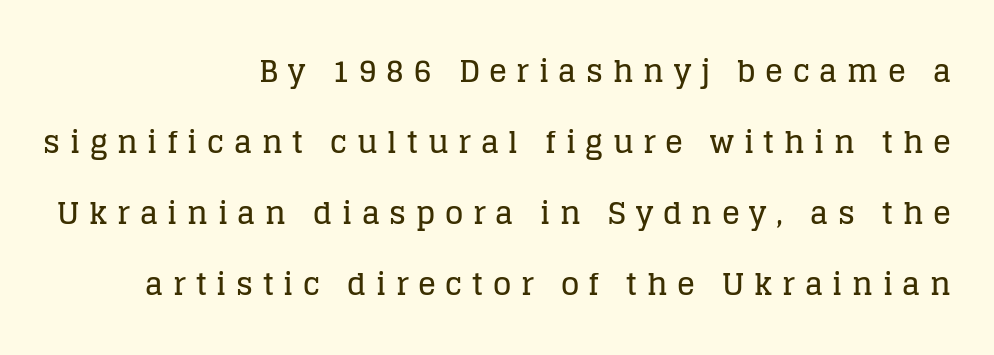
Spacing verdict: proportional, widths tailored to each character. Each row of text sits above clean, open space. Stroke terminals: seriffed. Ordinary non-slanted type is in use.
